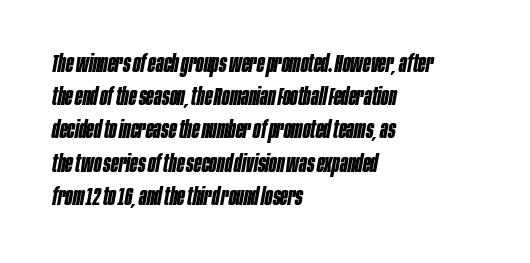
{"italic": "yes", "lean": "right", "slant_degrees": 10, "bold": "yes", "underline": "no", "align": "left", "line_spacing": "normal", "line_spacing_ratio": 1.33, "letter_spacing": "normal", "letter_spacing_em": 0.0, "glyph_px": 25}
